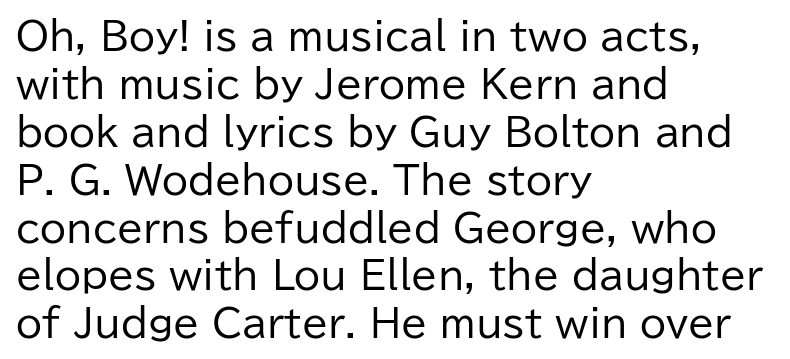
The image shows 38 px regular-weight sans-serif type, upright; set left-aligned, normal line spacing (1.26x), normal letter spacing, not underlined; low stroke contrast and a medium x-height.
